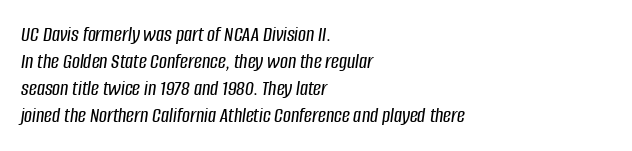
Q: Is the text italic (slanted)? A: Yes, it leans right by about 8 degrees.
Q: Is the text underlined? A: No.
Q: How is the paragraph aligned? A: Left-aligned.
Q: Is the spacing between letters normal or unusually wide? A: Normal.
